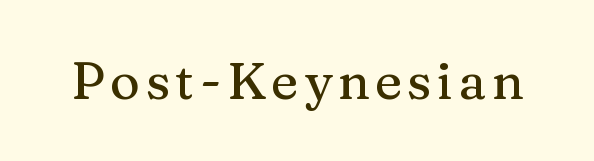
Q: Is the text italic (slanted)? A: No, it is upright.
Q: Is the typeface a serif or a sans-serif typeface? A: Serif.
Q: Is the text underlined? A: No.
Q: Width (condensed, normal, or wide)? A: Normal.
Q: Stroke contrast? A: Medium.
Q: x-height? A: Medium.
Q: Monospaced? A: No.
